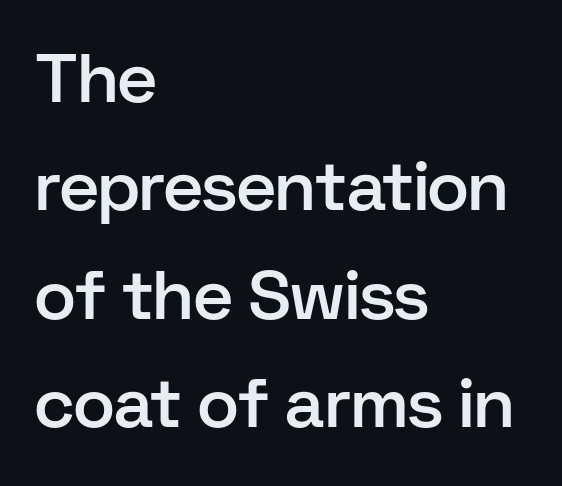
Proportional: the letters do not fall into vertical columns. This is sans-serif lettering, the kind often seen on screens and signage. Rows of type keep a routine distance in the vertical direction. Each word holds together tightly as a unit, with standard inter-letter gaps.
